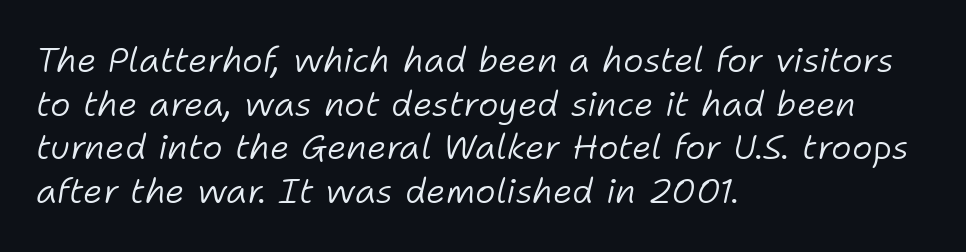
The image shows 35 px light type, italic (leaning right); set left-aligned, normal line spacing (1.25x), normal letter spacing, not underlined; low stroke contrast and a medium x-height.
